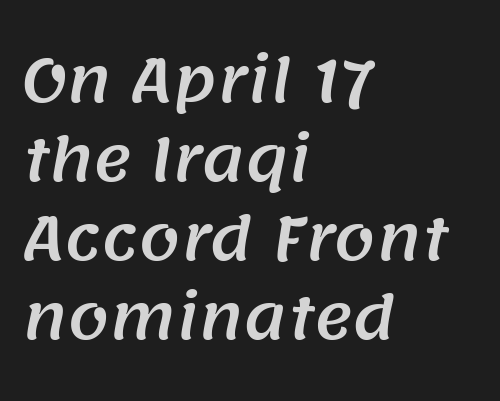
{"serif": "no", "width": "normal", "stroke_contrast": "medium", "x_height": "large", "monospaced": "no", "underline": "no", "align": "left", "line_spacing": "normal", "line_spacing_ratio": 1.34, "letter_spacing": "normal", "letter_spacing_em": 0.0, "glyph_px": 59}
